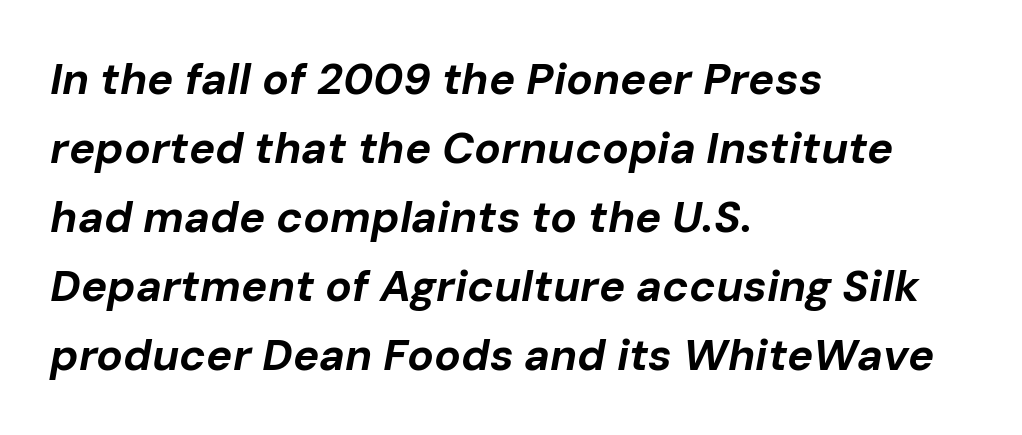
Q: Is the text bold? A: Yes.
Q: Is the text italic (slanted)? A: Yes, it leans right by about 10 degrees.
Q: Is the text underlined? A: No.
Q: How is the paragraph aligned? A: Left-aligned.
Q: Is the spacing between letters normal or unusually wide? A: Normal.
Q: Is the spacing between lines tight, normal or loose? A: Normal.
Q: Width (condensed, normal, or wide)? A: Normal.
Q: Stroke contrast? A: Low.
Q: x-height? A: Medium.
Q: Monospaced? A: No.
